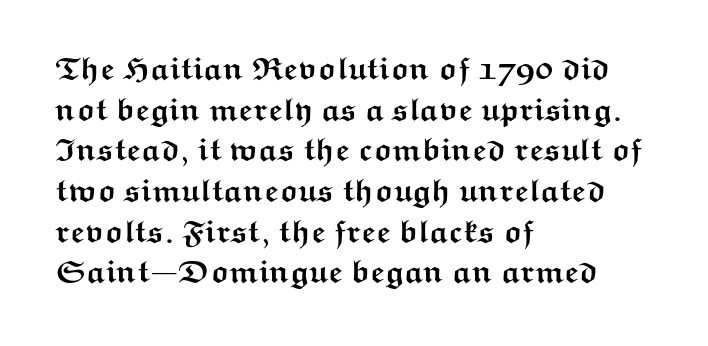
The image shows 32 px semibold, wide sans-serif type, upright; set left-aligned, normal line spacing (1.27x), normal letter spacing, not underlined; medium stroke contrast and a medium x-height.
